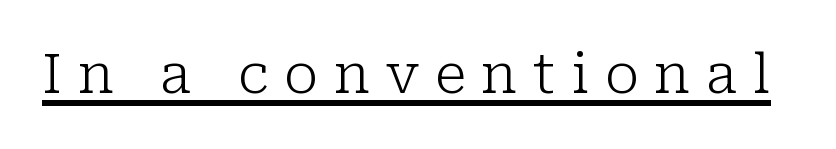
{"serif": "yes", "italic": "no", "bold": "no", "weight": "light", "width": "normal", "stroke_contrast": "low", "x_height": "medium", "monospaced": "no", "underline": "yes", "letter_spacing": "wide", "letter_spacing_em": 0.29, "glyph_px": 55}
